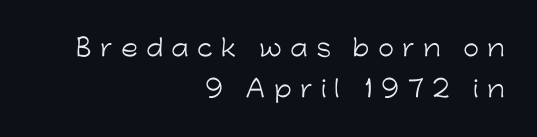
Nobody drew a line under any word here. Glyph-to-glyph distance is far greater than everyday printed text. Short and long lines alike share a common ending point at right. This sample uses an upright cut, with every glyph sitting square on the baseline. The face looks like a standard text weight, possibly lighter.
